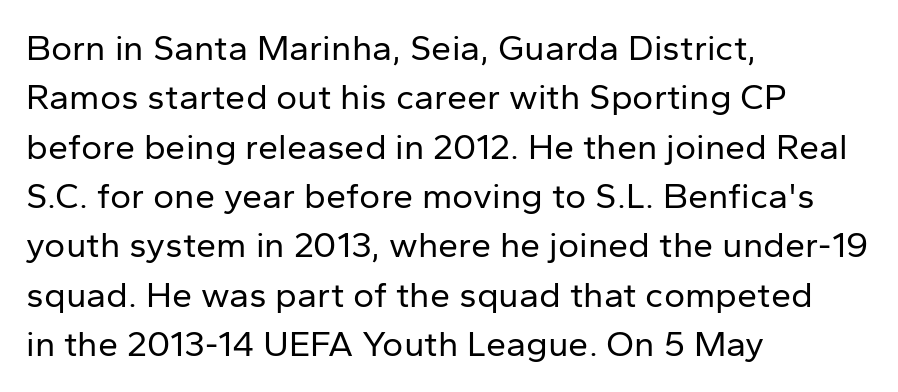
Summary of weight: not heavy and not bold. The passage shown has conventional tracking throughout. Short and long lines alike share a common starting point at left. Type style note: lacks serifs. The rendering uses natural spacing where letterforms have individual widths. The typography opts for an upright posture over an oblique one.
